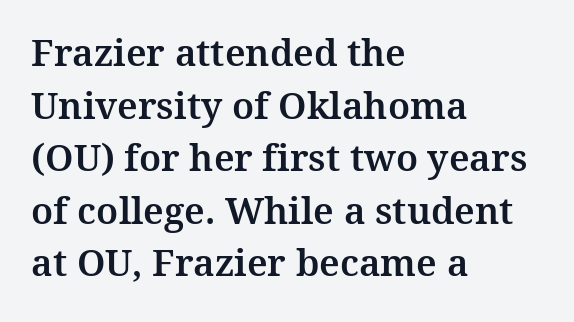
These lines keep a tight, regular rhythm from letter to letter. The lines in this sample share a left origin and differ only in where they stop. One glance says typical: line gaps are just what's usual. Looks like regular typesetting: each glyph gets only the width it needs. Has an underline been added? It has not.
